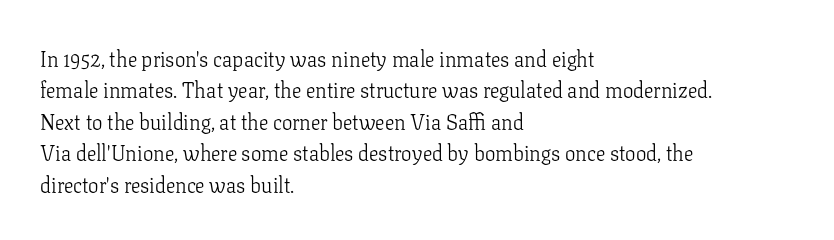
The image shows 21 px text type, upright; set left-aligned, normal line spacing (1.5x), normal letter spacing, not underlined.
